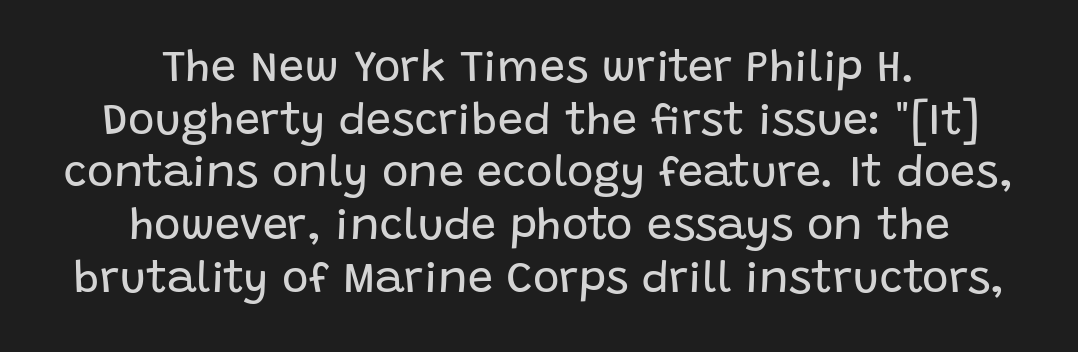
Q: Is the text bold? A: No.
Q: Is the text italic (slanted)? A: No, it is upright.
Q: Is the typeface a serif or a sans-serif typeface? A: Sans-serif.
Q: Is the text underlined? A: No.
Q: How is the paragraph aligned? A: Centered.
Q: Is the spacing between letters normal or unusually wide? A: Normal.
Q: Width (condensed, normal, or wide)? A: Normal.
Q: Stroke contrast? A: Low.
Q: x-height? A: Large.
Q: Monospaced? A: No.
